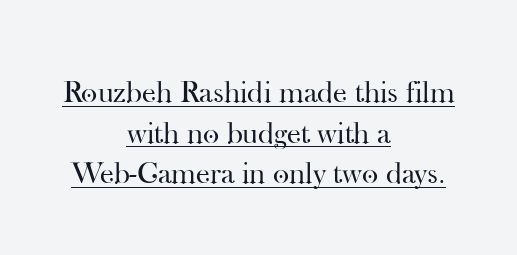
The image shows 31 px regular-weight serif type, upright; set centered, normal line spacing (1.31x), normal letter spacing, underlined; high stroke contrast and a small x-height.
